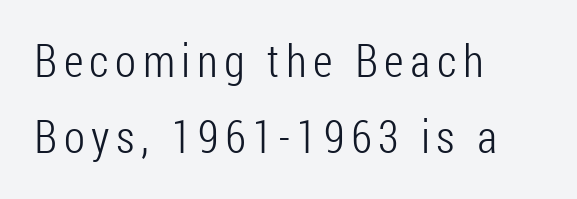
{"serif": "no", "italic": "no", "bold": "no", "weight": "light", "width": "condensed", "stroke_contrast": "low", "x_height": "medium", "monospaced": "no", "underline": "no", "align": "left", "line_spacing": "normal", "line_spacing_ratio": 1.65, "glyph_px": 46}
